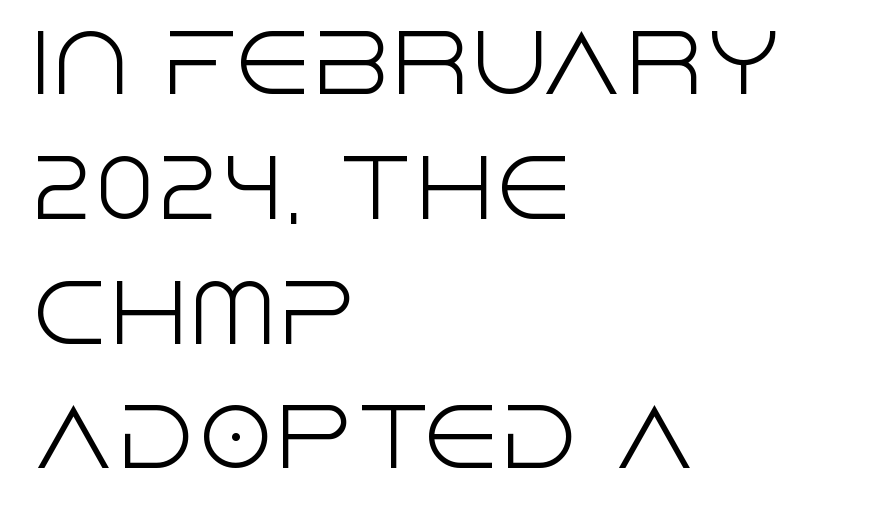
Casual observation: everything's shoved over to the left. Type without underlining. Leading: standard. Short note: letters normally spaced. Heaviness? Minimal to ordinary, like unemphasized prose.
